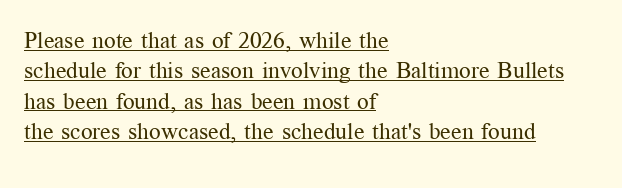
{"italic": "no", "bold": "no", "underline": "yes", "align": "left", "line_spacing": "normal", "line_spacing_ratio": 1.32, "letter_spacing": "normal", "letter_spacing_em": 0.0, "glyph_px": 23}
